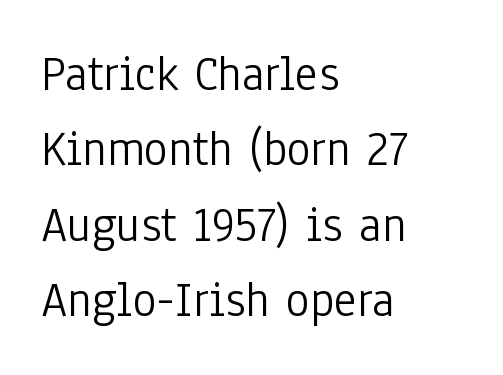
Q: Is the text bold? A: No.
Q: Is the text italic (slanted)? A: No, it is upright.
Q: Is the typeface a serif or a sans-serif typeface? A: Sans-serif.
Q: Is the text underlined? A: No.
Q: How is the paragraph aligned? A: Left-aligned.
Q: Is the spacing between letters normal or unusually wide? A: Normal.
Q: Is the spacing between lines tight, normal or loose? A: Normal.
Q: Width (condensed, normal, or wide)? A: Condensed.
Q: Stroke contrast? A: Low.
Q: x-height? A: Medium.
Q: Monospaced? A: No.
